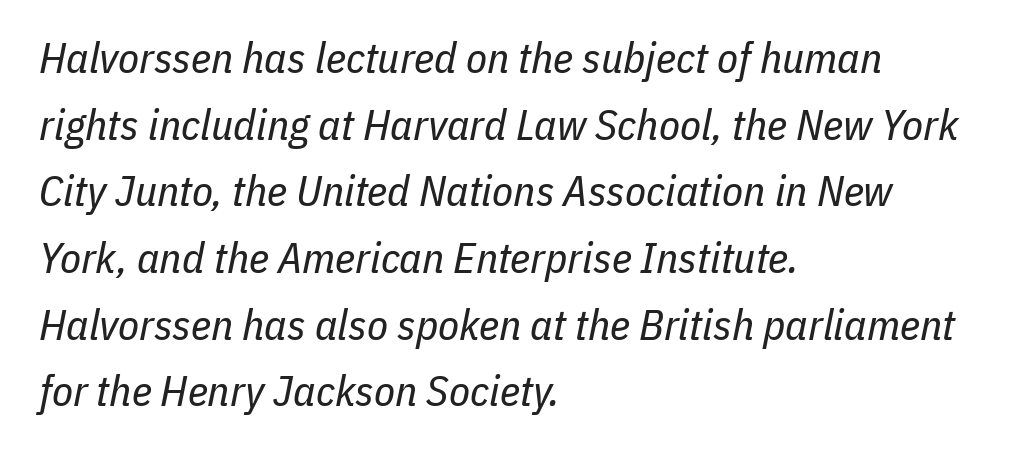
{"italic": "yes", "lean": "right", "slant_degrees": 11, "bold": "no", "weight": "regular", "width": "condensed", "stroke_contrast": "low", "x_height": "medium", "monospaced": "no", "underline": "no", "align": "left", "line_spacing": "normal", "line_spacing_ratio": 1.55, "letter_spacing": "normal", "letter_spacing_em": 0.0, "glyph_px": 43}
